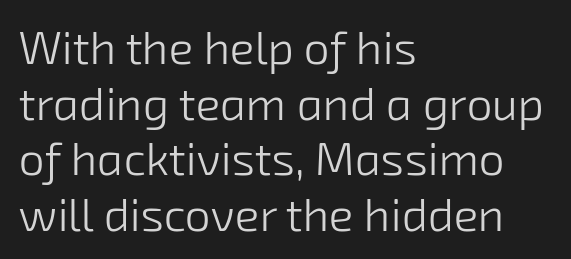
Q: Is the text bold? A: No.
Q: Is the typeface a serif or a sans-serif typeface? A: Sans-serif.
Q: Is the text underlined? A: No.
Q: How is the paragraph aligned? A: Left-aligned.
Q: Is the spacing between letters normal or unusually wide? A: Normal.
Q: Width (condensed, normal, or wide)? A: Normal.
Q: Stroke contrast? A: Low.
Q: x-height? A: Medium.
Q: Monospaced? A: No.
